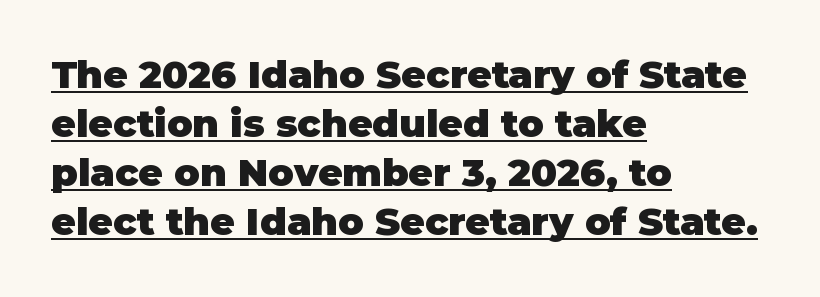
The image shows 38 px heavy sans-serif type, upright; set left-aligned, normal line spacing (1.29x), normal letter spacing, underlined; low stroke contrast and a large x-height.
